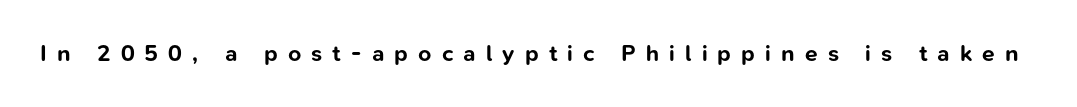
Style check: upright. The area under the type is left untouched. A typesetter would call this heavily tracked-out type. Typographic density is high because the face is bold.
